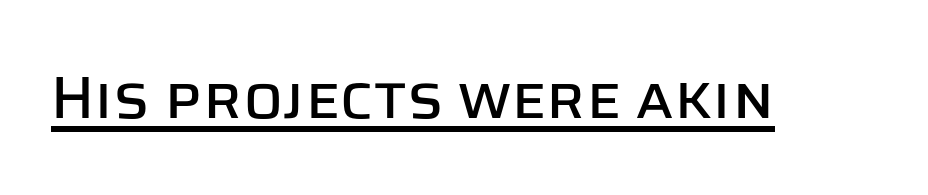
A roman cut, with each character standing at attention. Look at the bottom of the vertical strokes: they stop flat, with no serifs. Is the letter spacing exaggerated? No — it looks like the ordinary default. This sample has the flowing, uneven cadence of proportional lettering.
